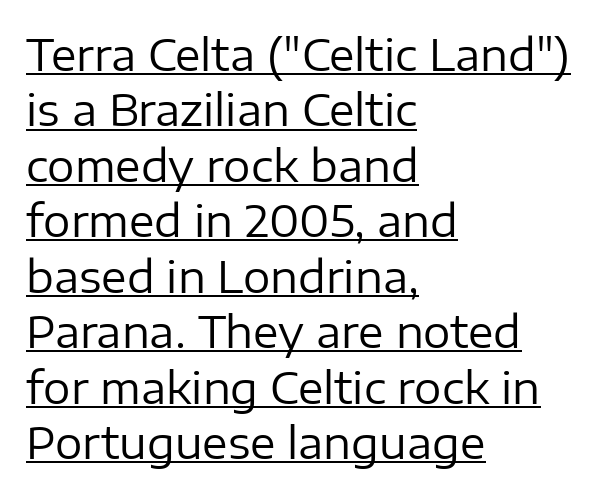
{"serif": "no", "italic": "no", "bold": "no", "weight": "regular", "width": "normal", "stroke_contrast": "low", "x_height": "medium", "monospaced": "no", "underline": "yes", "align": "left", "line_spacing": "normal", "line_spacing_ratio": 1.29, "letter_spacing": "normal", "letter_spacing_em": 0.0, "glyph_px": 43}
